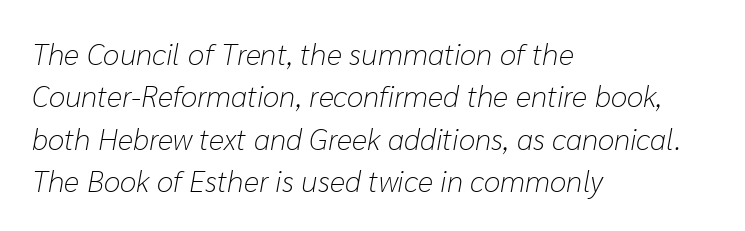
Q: Is the text bold? A: No.
Q: Is the text italic (slanted)? A: Yes, it leans right by about 10 degrees.
Q: Is the text underlined? A: No.
Q: How is the paragraph aligned? A: Left-aligned.
Q: Is the spacing between letters normal or unusually wide? A: Normal.
Q: Is the spacing between lines tight, normal or loose? A: Normal.
Q: Width (condensed, normal, or wide)? A: Normal.
Q: Stroke contrast? A: Low.
Q: x-height? A: Medium.
Q: Monospaced? A: No.
